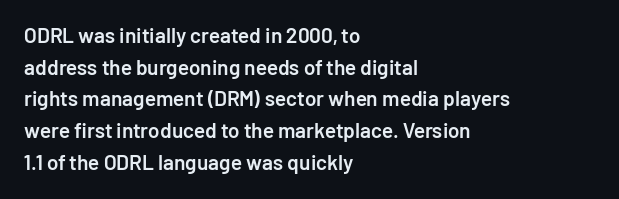
Q: Is the text bold? A: Semi-bold.
Q: Is the text italic (slanted)? A: No, it is upright.
Q: Is the text underlined? A: No.
Q: How is the paragraph aligned? A: Left-aligned.
Q: Is the spacing between letters normal or unusually wide? A: Normal.
Q: Is the spacing between lines tight, normal or loose? A: Normal.
